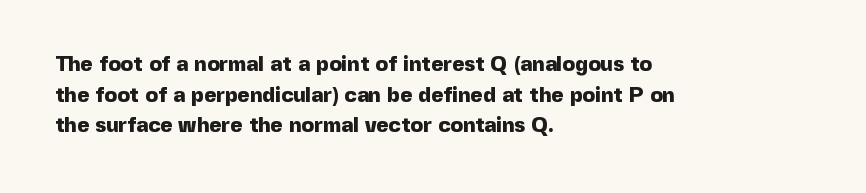
Q: Is the text bold? A: Yes.
Q: Is the text italic (slanted)? A: No, it is upright.
Q: Is the text underlined? A: No.
Q: How is the paragraph aligned? A: Left-aligned.
Q: Is the spacing between letters normal or unusually wide? A: Normal.
Q: Is the spacing between lines tight, normal or loose? A: Normal.
